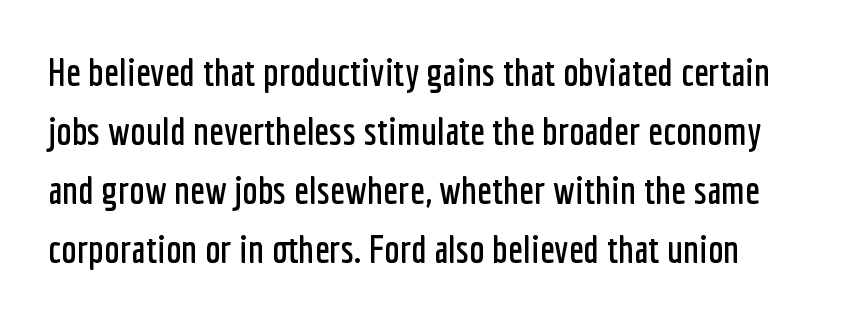
Proportional: the letters do not fall into vertical columns. Rule under the text: the space is simply empty. The block of text has a typical density, with ordinary space between rows. The tracking reads as untouched default to a designer's eye.
